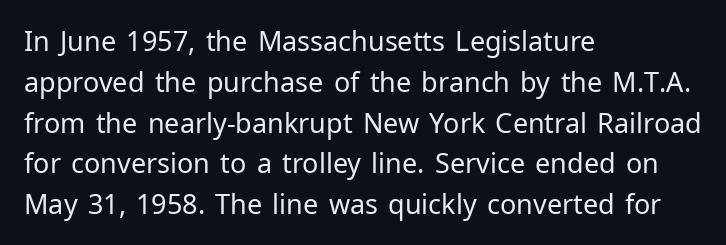
The passage shown stacks its lines at a standard gap. Plain, unruled lines of type. Summary of weight: not heavy and not bold. The rendering keeps characters at their native spacing. Notice how the stems are strictly vertical — no italics here.
